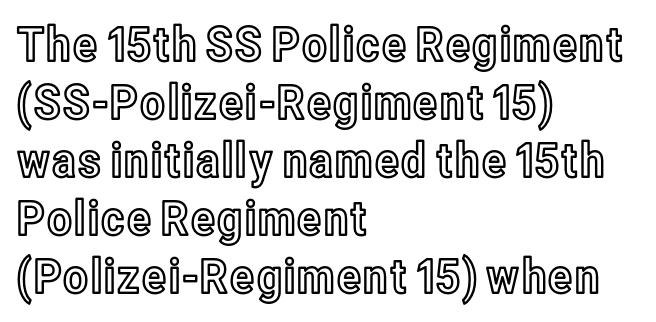
Words float on clear page, feet unadorned. Line beginnings align vertically; line endings do not. Proportional: the letters do not fall into vertical columns. Ascenders rise straight up at ninety degrees. Default kerning and tracking; the words read as compact shapes.
